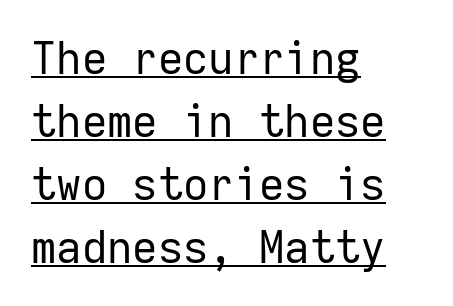
The image shows 44 px regular-weight sans-serif type, upright, monospaced; set left-aligned, normal line spacing (1.43x), normal letter spacing, underlined; low stroke contrast and a medium x-height.
